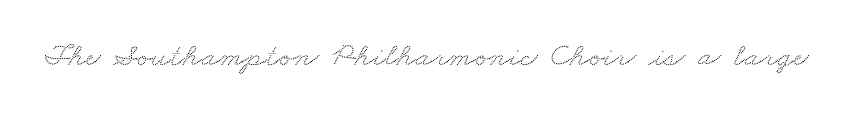
No extra tracking has been applied to these lines. Plain, unruled lines of type. Observe the serifs anchoring each vertical stroke in this sample. These lines are rendered in a variable-pitch font.
